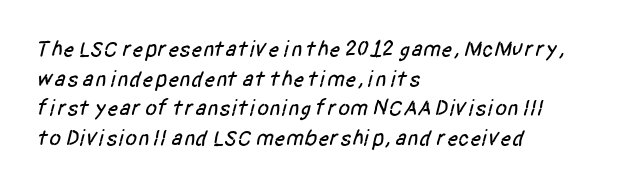
Q: Is the text underlined? A: No.
Q: How is the paragraph aligned? A: Left-aligned.
Q: Is the spacing between letters normal or unusually wide? A: Normal.
Q: Is the spacing between lines tight, normal or loose? A: Normal.
